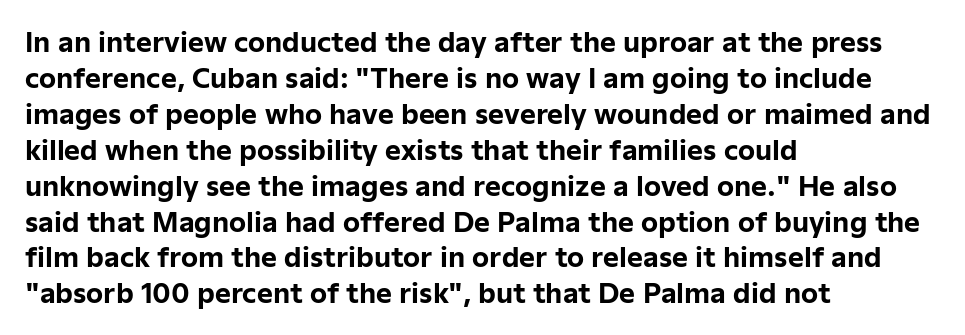
The image shows 27 px bold type, upright; set left-aligned, normal line spacing (1.33x), normal letter spacing, not underlined.
